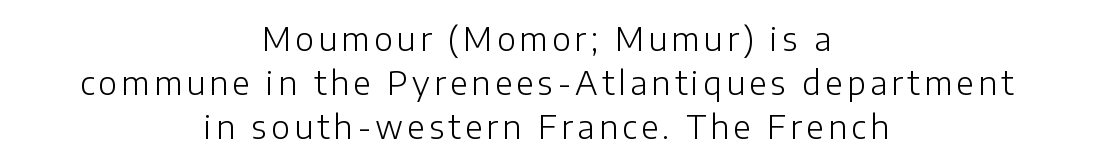
The image shows 32 px light sans-serif type, upright; set centered, normal line spacing (1.38x), not underlined; low stroke contrast and a medium x-height.
